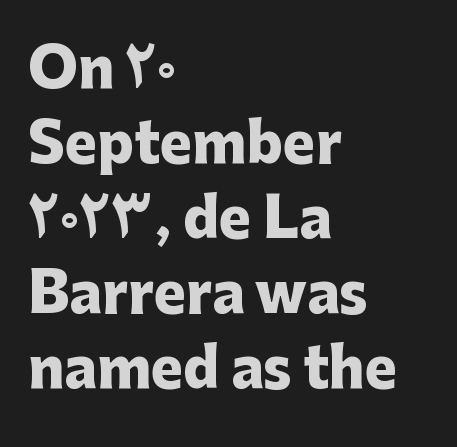
{"serif": "no", "italic": "no", "bold": "yes", "weight": "heavy", "width": "normal", "stroke_contrast": "low", "x_height": "medium", "monospaced": "no", "underline": "no", "align": "left", "line_spacing": "normal", "line_spacing_ratio": 1.39, "letter_spacing": "normal", "letter_spacing_em": 0.0, "glyph_px": 54}
